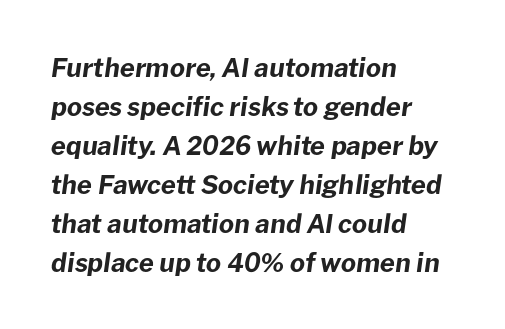
Look at the stroke-to-counter ratio: heavy, a bold. These lines stack with their left ends in a neat column. Students, note that the glyphs here touch the page at normal intervals. An italicized treatment has been applied to the whole sample. Quick note: interline space is typical.
